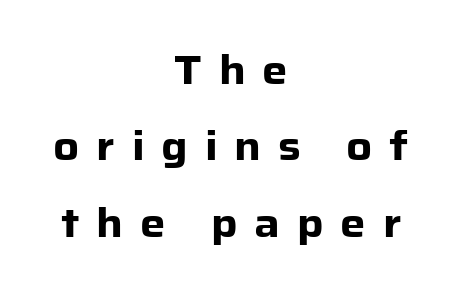
{"serif": "no", "italic": "no", "bold": "yes", "weight": "heavy", "width": "normal", "stroke_contrast": "low", "x_height": "medium", "monospaced": "no", "underline": "no", "align": "center", "line_spacing": "loose", "line_spacing_ratio": 1.91, "letter_spacing": "wide", "letter_spacing_em": 0.42, "glyph_px": 40}
